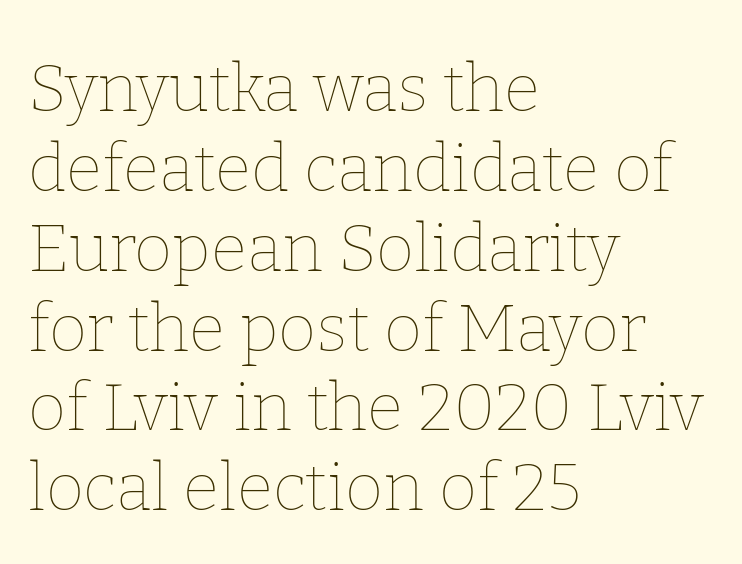
The image shows 66 px thin type, upright; set left-aligned, line spacing 1.21x, normal letter spacing, not underlined; low stroke contrast and a medium x-height.
